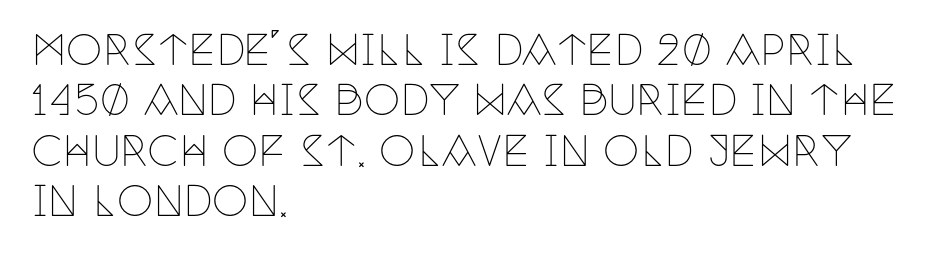
Q: Is the text bold? A: No.
Q: Is the text italic (slanted)? A: No, it is upright.
Q: Is the typeface a serif or a sans-serif typeface? A: Serif.
Q: Is the text underlined? A: No.
Q: How is the paragraph aligned? A: Left-aligned.
Q: Is the spacing between letters normal or unusually wide? A: Normal.
Q: Width (condensed, normal, or wide)? A: Condensed.
Q: Stroke contrast? A: Low.
Q: x-height? A: Large.
Q: Monospaced? A: No.
